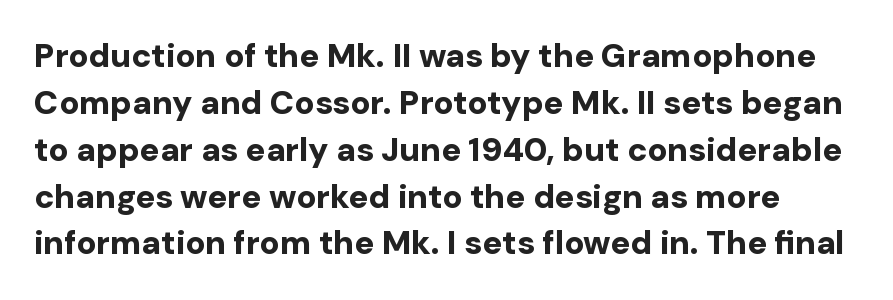
The image shows 33 px bold sans-serif type, upright; set normal line spacing (1.42x), normal letter spacing, not underlined; low stroke contrast and a medium x-height.
